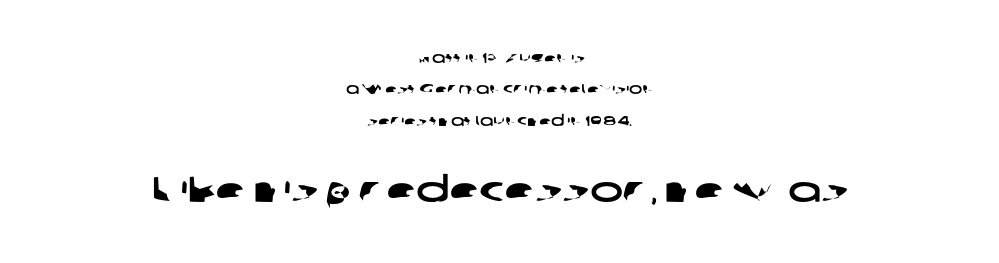
{"serif": "no", "width": "wide", "stroke_contrast": "low", "x_height": "medium", "monospaced": "no", "underline": "no", "align": "center", "line_spacing": "loose", "line_spacing_ratio": 2.24, "letter_spacing": "normal", "letter_spacing_em": 0.0, "larger_block": "second", "size_ratio": 2.5, "glyph_px": 35}
